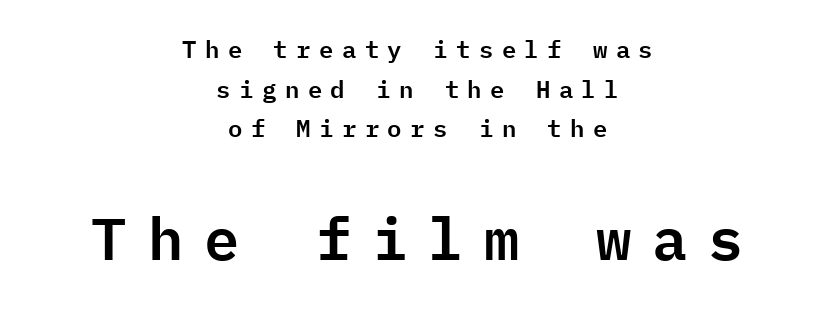
Q: Is the text italic (slanted)? A: No, it is upright.
Q: Is the typeface a serif or a sans-serif typeface? A: Sans-serif.
Q: Is the text underlined? A: No.
Q: How is the paragraph aligned? A: Centered.
Q: Is the spacing between letters normal or unusually wide? A: Unusually wide.
Q: Is the spacing between lines tight, normal or loose? A: Normal.
Q: Which block of text is set in a larger size, the first (top) or the second (bottom)? A: The second (bottom) one.
Q: Width (condensed, normal, or wide)? A: Normal.
Q: Stroke contrast? A: Low.
Q: x-height? A: Medium.
Q: Monospaced? A: Yes.
